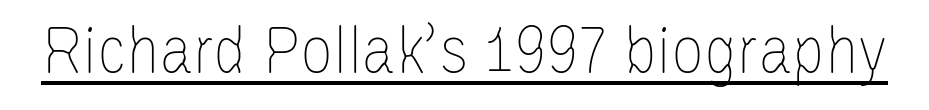
The letters advance in unequal steps, a hallmark of proportional type. Upright lettering throughout. The specimen includes a rule beneath the text block's lines. The line texture is even and compact thanks to regular tracking. Is this a heavy cut? Hardly; it is regular or lighter.
